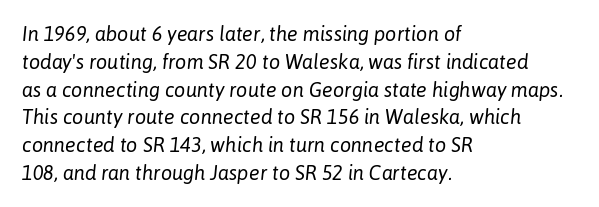
Slant detected: the letters are inclined. Underline: absent. These glyphs show unthickened strokes, regular width or finer. Each new line begins a customary step beneath the previous one. Each line starts at the same left margin while the right side varies.
